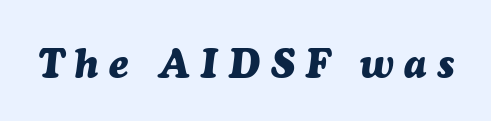
{"italic": "yes", "lean": "right", "slant_degrees": 7, "bold": "yes", "weight": "heavy", "width": "normal", "stroke_contrast": "medium", "x_height": "medium", "monospaced": "no", "underline": "no", "letter_spacing": "wide", "letter_spacing_em": 0.26, "glyph_px": 40}
